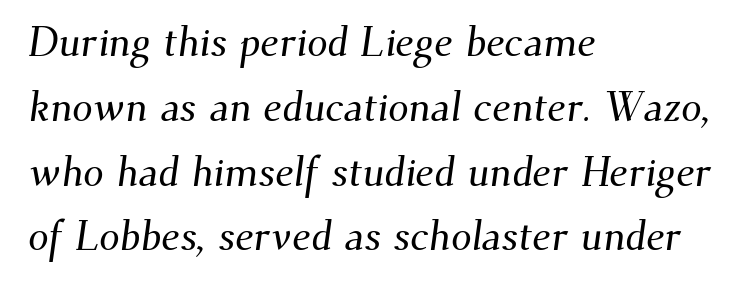
{"serif": "yes", "width": "normal", "stroke_contrast": "medium", "x_height": "small", "monospaced": "no", "underline": "no", "align": "left", "line_spacing": "normal", "line_spacing_ratio": 1.58, "letter_spacing": "normal", "letter_spacing_em": 0.0, "glyph_px": 41}
